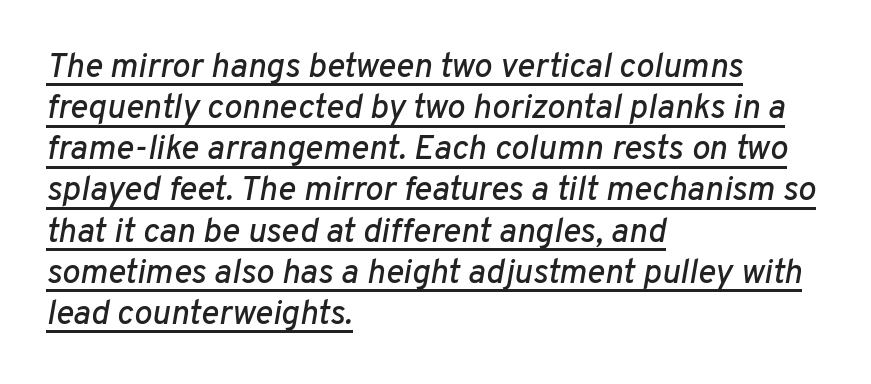
Q: Is the text italic (slanted)? A: Yes, it leans right by about 10 degrees.
Q: Is the text underlined? A: Yes.
Q: How is the paragraph aligned? A: Left-aligned.
Q: Is the spacing between letters normal or unusually wide? A: Normal.
Q: Width (condensed, normal, or wide)? A: Normal.
Q: Stroke contrast? A: Low.
Q: x-height? A: Medium.
Q: Monospaced? A: No.
